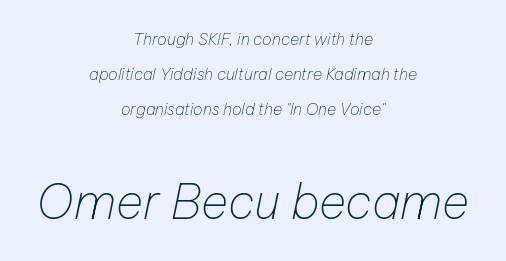
Q: Is the text bold? A: No.
Q: Is the text italic (slanted)? A: Yes, it leans right by about 12 degrees.
Q: Is the text underlined? A: No.
Q: How is the paragraph aligned? A: Centered.
Q: Is the spacing between letters normal or unusually wide? A: Normal.
Q: Is the spacing between lines tight, normal or loose? A: Loose.
Q: Which block of text is set in a larger size, the first (top) or the second (bottom)? A: The second (bottom) one.
Q: Width (condensed, normal, or wide)? A: Normal.
Q: Stroke contrast? A: Low.
Q: x-height? A: Medium.
Q: Monospaced? A: No.
